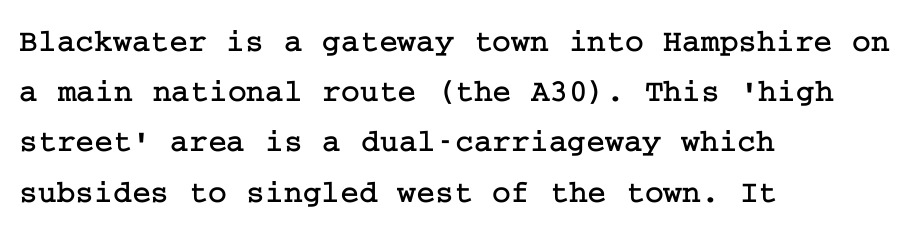
The image shows 32 px serif type, upright; set left-aligned, normal line spacing (1.57x), normal letter spacing, not underlined; low stroke contrast and a medium x-height.
